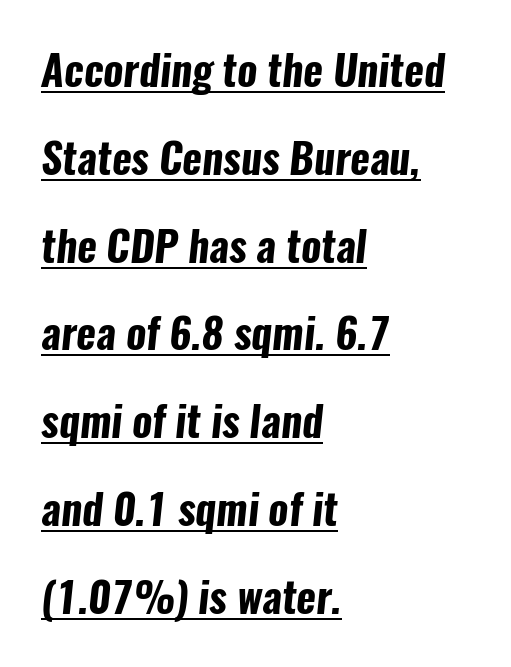
The image shows 42 px bold, condensed sans-serif type; set left-aligned, loose line spacing (2.09x), normal letter spacing, underlined; low stroke contrast and a medium x-height.
